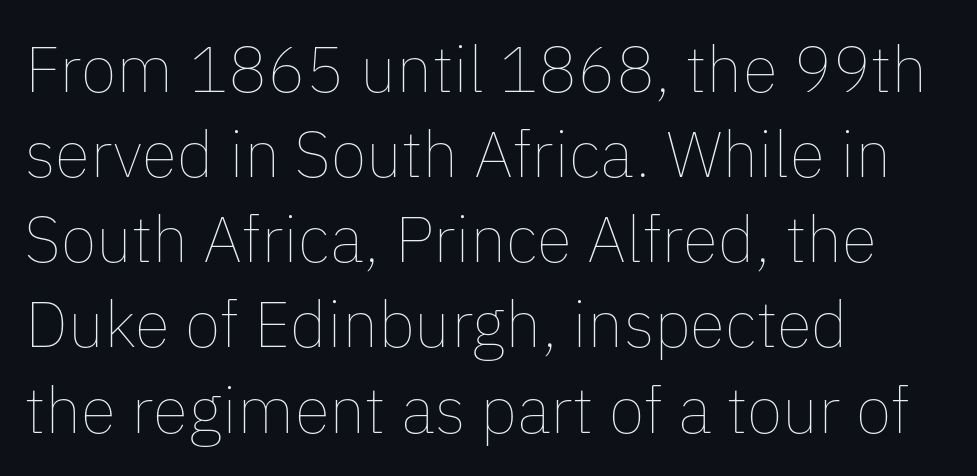
The image shows 65 px thin type, upright; set left-aligned, normal line spacing (1.31x), normal letter spacing, not underlined; low stroke contrast and a medium x-height.
